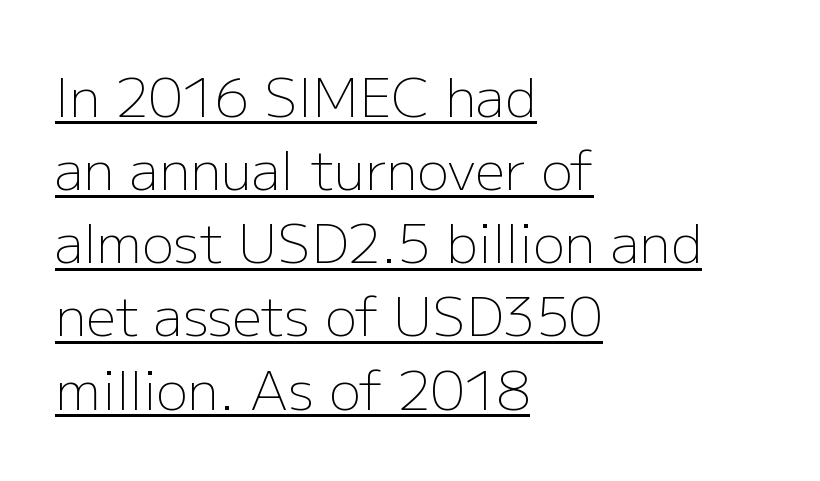
The image shows 53 px light sans-serif type, upright; set left-aligned, normal line spacing (1.38x), normal letter spacing, underlined; low stroke contrast and a medium x-height.
